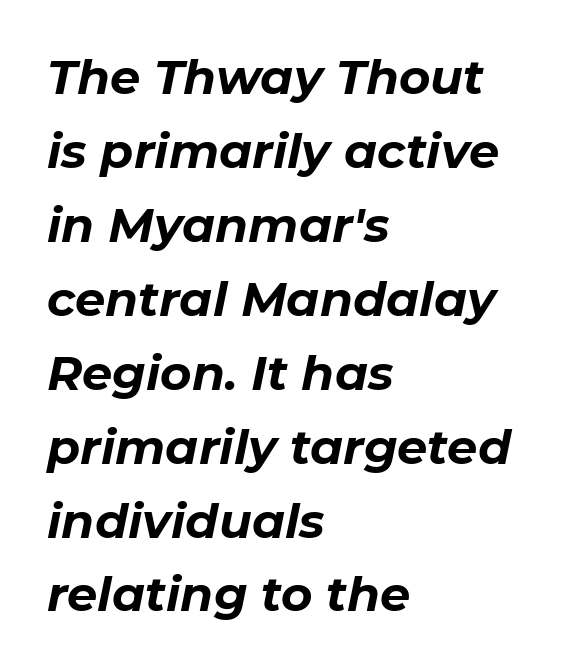
{"italic": "yes", "lean": "right", "slant_degrees": 11, "bold": "yes", "weight": "bold", "width": "normal", "stroke_contrast": "low", "x_height": "medium", "monospaced": "no", "underline": "no", "align": "left", "line_spacing": "normal", "line_spacing_ratio": 1.54, "letter_spacing": "normal", "letter_spacing_em": 0.0, "glyph_px": 48}
